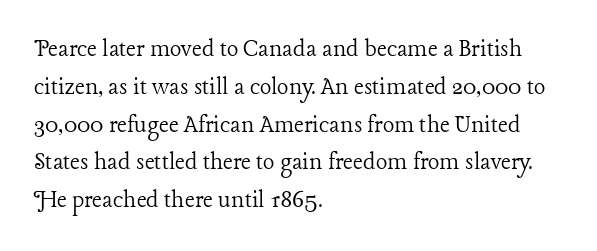
{"italic": "no", "bold": "no", "underline": "no", "align": "left", "line_spacing": "normal", "line_spacing_ratio": 1.4, "letter_spacing": "normal", "letter_spacing_em": 0.0, "glyph_px": 27}
